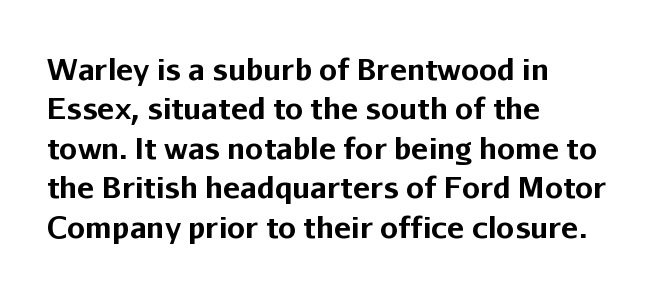
{"serif": "no", "italic": "no", "bold": "yes", "weight": "bold", "width": "normal", "stroke_contrast": "low", "x_height": "medium", "monospaced": "no", "underline": "no", "align": "left", "line_spacing": "normal", "line_spacing_ratio": 1.36, "letter_spacing": "normal", "letter_spacing_em": 0.0, "glyph_px": 29}
